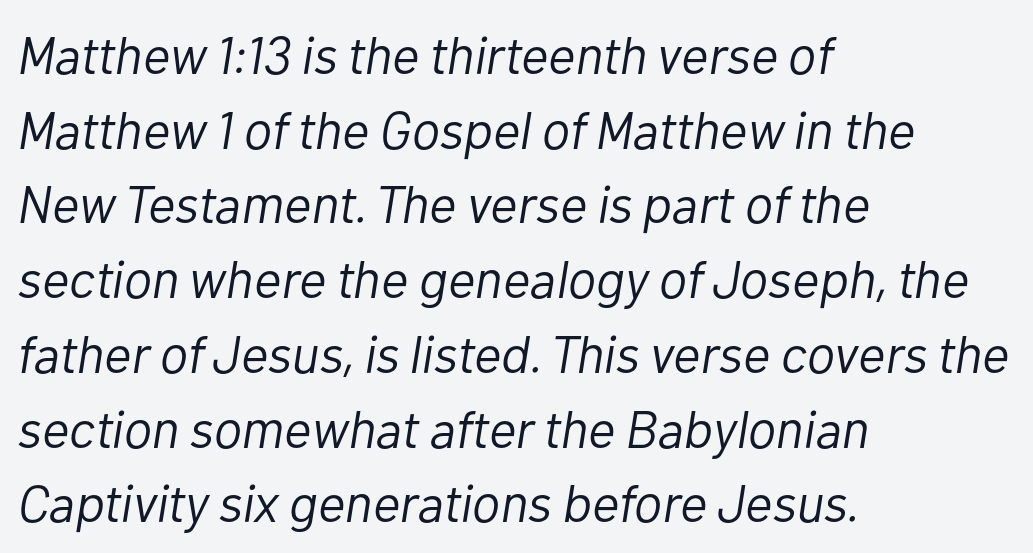
{"italic": "yes", "lean": "right", "slant_degrees": 10, "bold": "no", "weight": "light", "width": "normal", "stroke_contrast": "low", "x_height": "medium", "monospaced": "no", "underline": "no", "align": "left", "line_spacing": "normal", "line_spacing_ratio": 1.41, "letter_spacing": "normal", "letter_spacing_em": 0.0, "glyph_px": 53}
